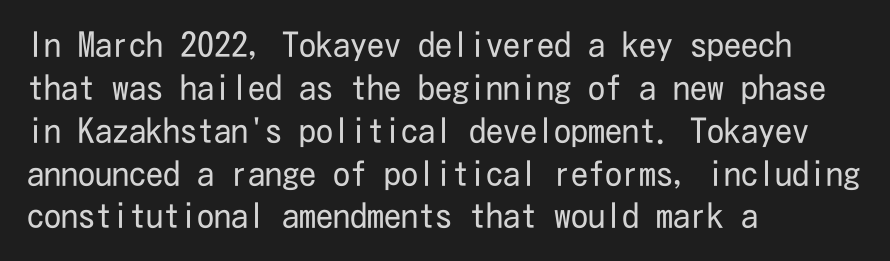
The image shows 34 px regular-weight, condensed sans-serif type, upright; set left-aligned, normal line spacing (1.26x), normal letter spacing, not underlined; low stroke contrast and a medium x-height.
